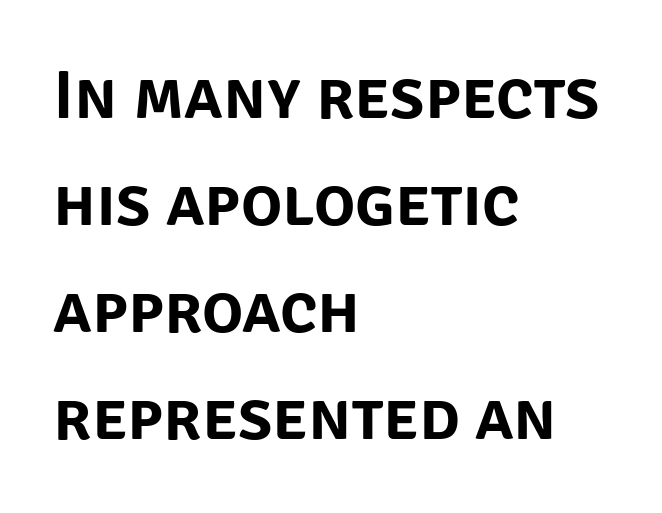
{"serif": "no", "italic": "no", "width": "normal", "stroke_contrast": "low", "x_height": "large", "monospaced": "no", "underline": "no", "align": "left", "line_spacing": "normal", "line_spacing_ratio": 1.55, "letter_spacing": "normal", "letter_spacing_em": 0.0, "glyph_px": 69}
